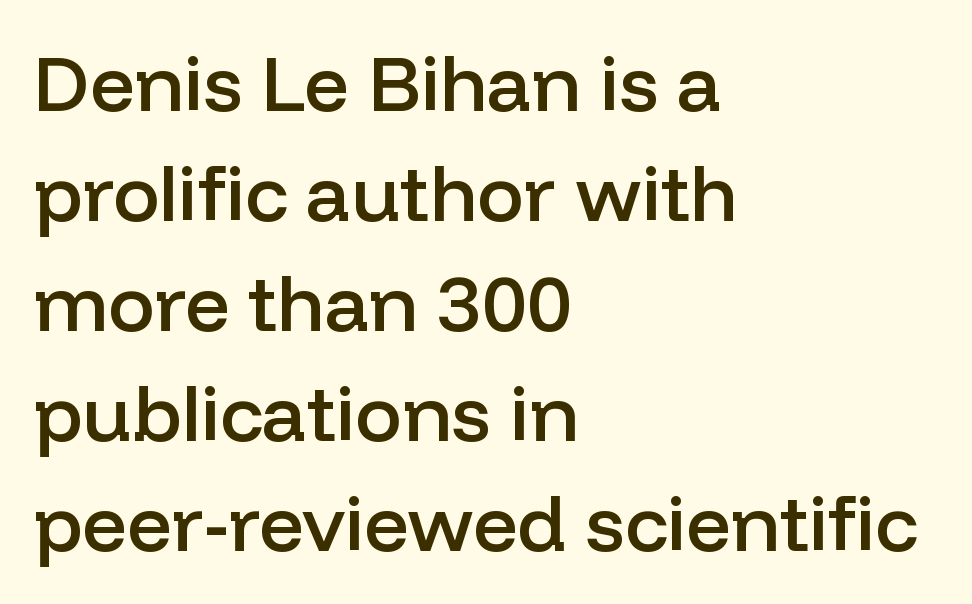
Glyph-to-glyph distance matches everyday printed text. Compared with an ordinary text face, these strokes are moderately heavier — a semibold. Teacher's note: observe the even left margin — that is flush-left alignment. The letters carry no serifs — their stems end cleanly without finishing strokes. Think of a printed novel: that variable character pitch is what you see here. A normal amount of white space separates one row of letters from the next.
